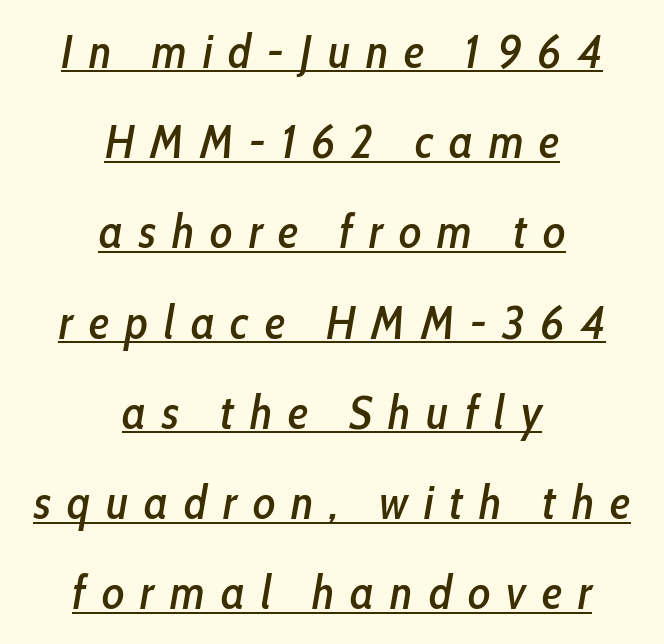
Leading is clearly above the norm, producing a sparse column. The passage shown is typed in a proportional face where columns would drift. Quick note: underline on. The letterforms stand isolated, each surrounded by extra space.
